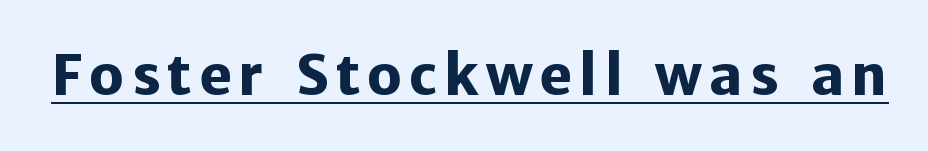
{"serif": "no", "italic": "no", "bold": "yes", "weight": "heavy", "width": "normal", "stroke_contrast": "low", "x_height": "medium", "monospaced": "no", "underline": "yes", "glyph_px": 55}
